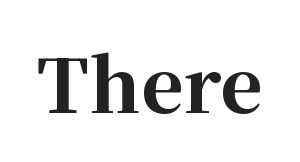
A typesetter would call this zero additional tracking. Each letter keeps its own natural width here, so spacing adapts to shape. The letters are bold, with thick, heavy strokes. Check under the words: just untouched page.
